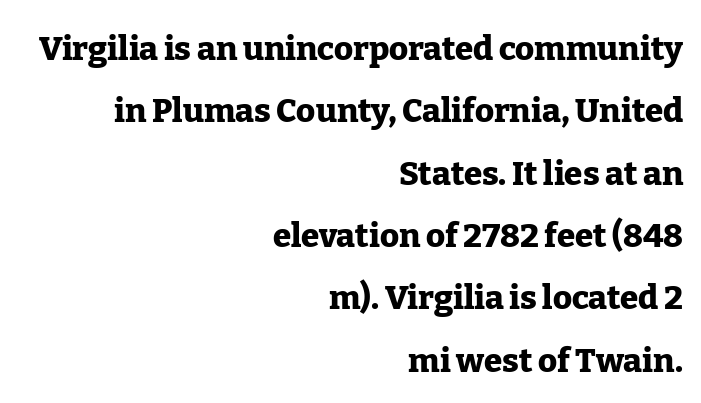
The image shows 33 px heavy serif type, upright; set right-aligned, line spacing 1.89x, normal letter spacing, not underlined; low stroke contrast and a medium x-height.
